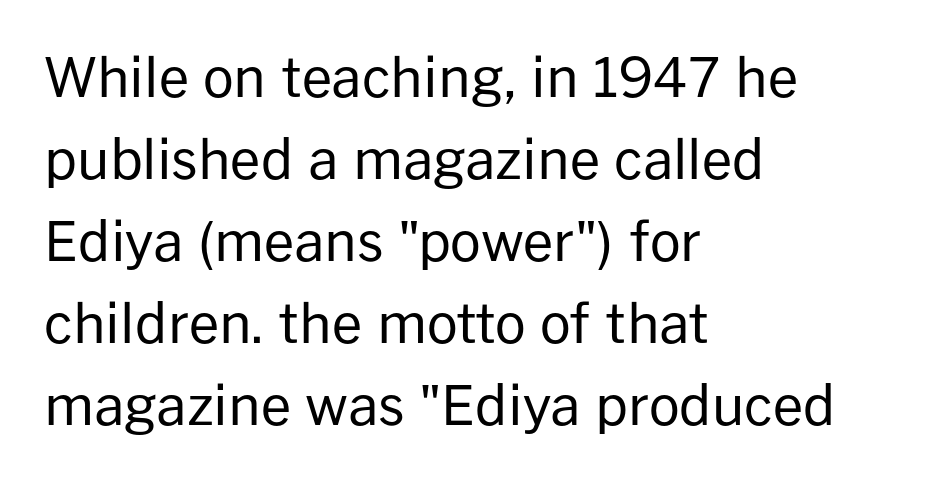
{"serif": "no", "italic": "no", "bold": "no", "weight": "regular", "width": "normal", "stroke_contrast": "low", "x_height": "medium", "monospaced": "no", "underline": "no", "align": "left", "line_spacing": "normal", "line_spacing_ratio": 1.52, "letter_spacing": "normal", "letter_spacing_em": 0.0, "glyph_px": 54}
